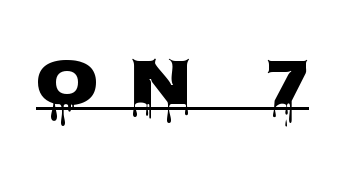
The image shows 66 px heavy, wide sans-serif type, upright; set unusually wide letter spacing (+0.43 em), underlined; low stroke contrast and a large x-height.
